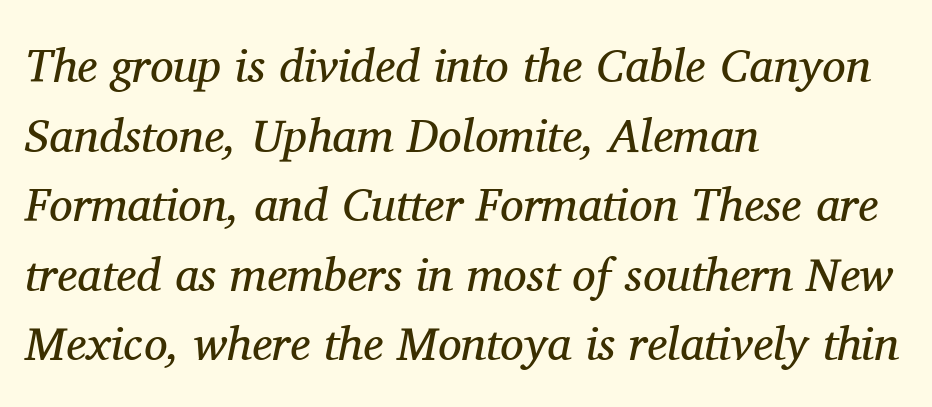
The image shows 47 px regular-weight serif type, italic (leaning right); set left-aligned, normal line spacing (1.48x), normal letter spacing, not underlined; medium stroke contrast and a medium x-height.
